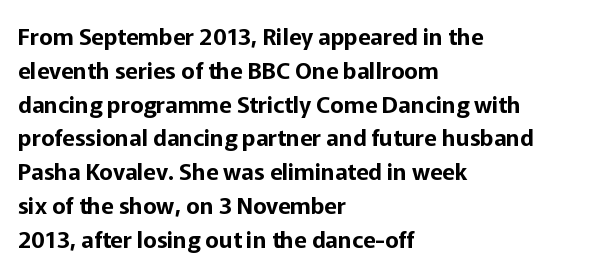
Q: Is the text italic (slanted)? A: No, it is upright.
Q: Is the text underlined? A: No.
Q: How is the paragraph aligned? A: Left-aligned.
Q: Is the spacing between letters normal or unusually wide? A: Normal.
Q: Is the spacing between lines tight, normal or loose? A: Normal.
